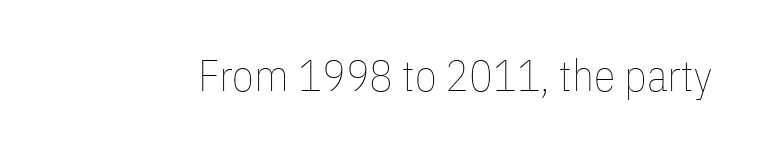
Q: Is the text bold? A: No.
Q: Is the text italic (slanted)? A: No, it is upright.
Q: Is the text underlined? A: No.
Q: Is the spacing between letters normal or unusually wide? A: Normal.
Q: Width (condensed, normal, or wide)? A: Condensed.
Q: Stroke contrast? A: Low.
Q: x-height? A: Medium.
Q: Monospaced? A: No.
